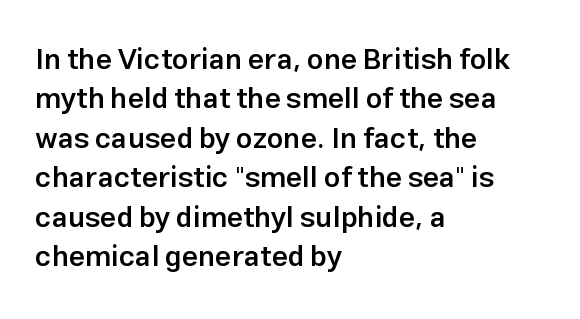
The image shows 29 px semibold sans-serif type, upright; set left-aligned, normal line spacing (1.36x), normal letter spacing, not underlined; low stroke contrast and a medium x-height.
